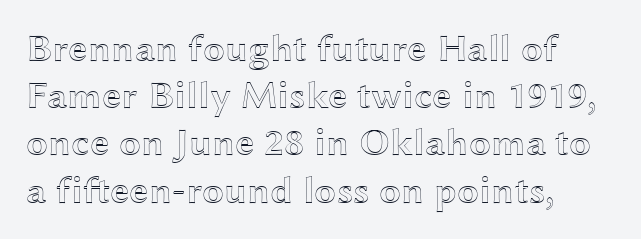
Q: Is the text italic (slanted)? A: No, it is upright.
Q: Is the text underlined? A: No.
Q: How is the paragraph aligned? A: Left-aligned.
Q: Is the spacing between letters normal or unusually wide? A: Normal.
Q: Width (condensed, normal, or wide)? A: Wide.
Q: x-height? A: Medium.
Q: Monospaced? A: No.
